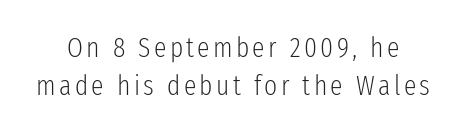
The text was rendered using a sans face with plain stroke endings. Each letter keeps its own natural width here, so spacing adapts to shape. Reading down the column, the eye jumps a familiar distance to each next line. Anything drawn beneath the words? Only blank space. Ordinary non-slanted type is in use.
